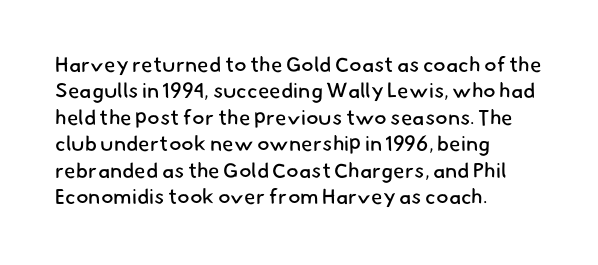
The image shows 21 px text type; set left-aligned, normal line spacing (1.26x), normal letter spacing, not underlined.
